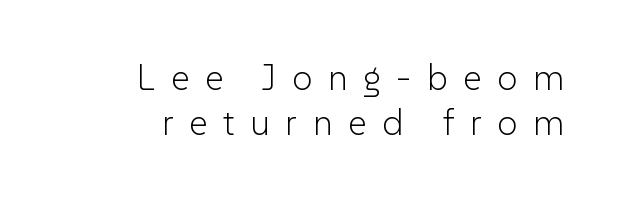
To sum up the face: it is a sans, with no serifs. A bare baseline throughout the passage. A normal amount of white space separates one row of letters from the next. Varying glyph widths throughout — classic text-font behaviour. The rendering inserts visible extra space after every character. Is this a heavy cut? Hardly; it is regular or lighter.
